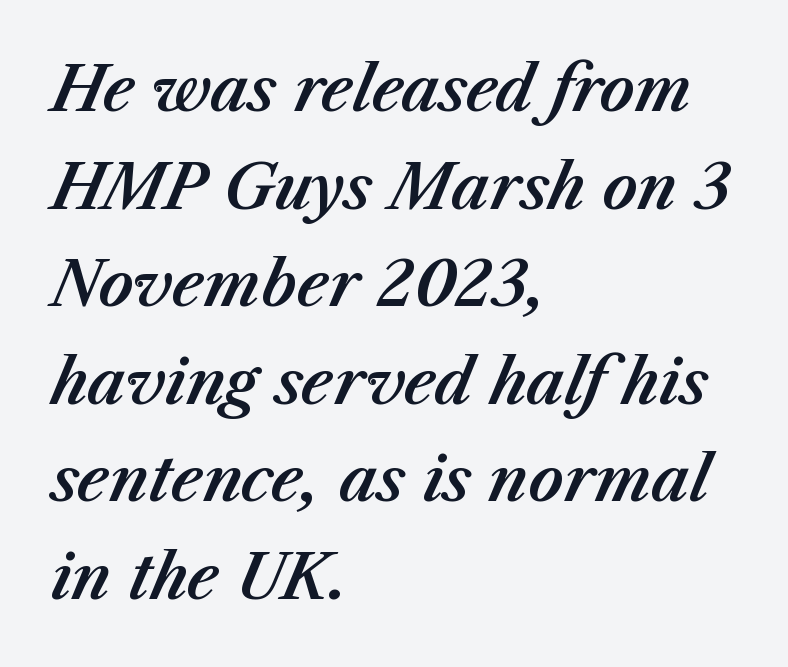
{"italic": "yes", "lean": "right", "slant_degrees": 23, "width": "normal", "stroke_contrast": "medium", "x_height": "medium", "monospaced": "no", "underline": "no", "align": "left", "line_spacing": "normal", "line_spacing_ratio": 1.6, "letter_spacing": "normal", "letter_spacing_em": 0.0, "glyph_px": 61}
